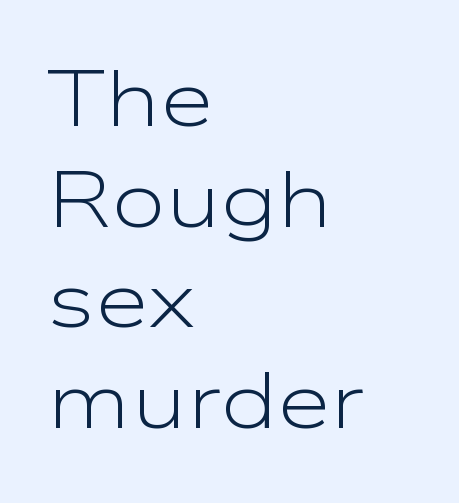
Q: Is the text bold? A: No.
Q: Is the text italic (slanted)? A: No, it is upright.
Q: Is the typeface a serif or a sans-serif typeface? A: Sans-serif.
Q: Is the text underlined? A: No.
Q: How is the paragraph aligned? A: Left-aligned.
Q: Is the spacing between letters normal or unusually wide? A: Normal.
Q: Is the spacing between lines tight, normal or loose? A: Normal.
Q: Width (condensed, normal, or wide)? A: Wide.
Q: Stroke contrast? A: Low.
Q: x-height? A: Medium.
Q: Monospaced? A: No.
